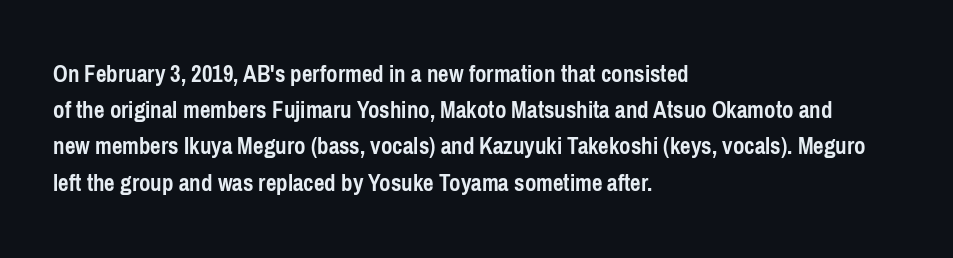
Typesetter's note: full bold, strokes at maximum text heaviness. Rendered with straight, roman letterforms. The line-height multiplier appears to be the usual default. Words appear dense and cohesive because spacing is normal. A student would call this left alignment; a typographer would say flush left, rag right. The baseline area is clear.
